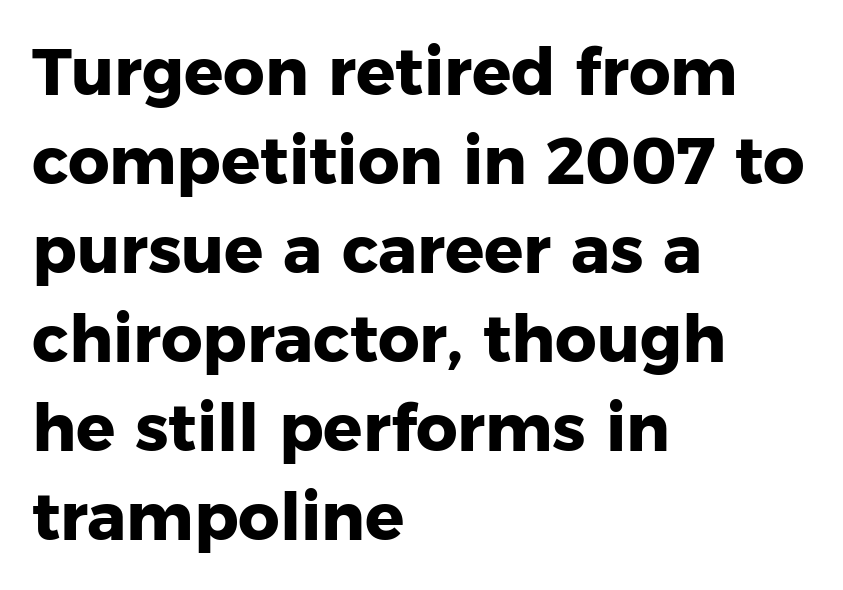
Varying glyph widths throughout — classic text-font behaviour. Nothing unusual about the tracking: characters are spaced as the font intends. Successive baselines arrive at the customary interval. When letters stand straight like this, we call the style roman or upright. The glyphs have the mass of a bold cut. The typesetter chose a ragged-right arrangement here.
